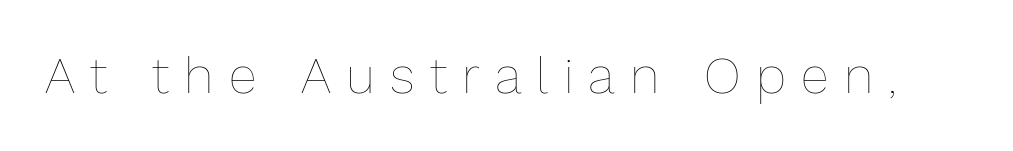
{"italic": "no", "bold": "no", "weight": "thin", "width": "normal", "stroke_contrast": "low", "x_height": "medium", "monospaced": "no", "underline": "no", "letter_spacing": "wide", "letter_spacing_em": 0.3, "glyph_px": 51}
